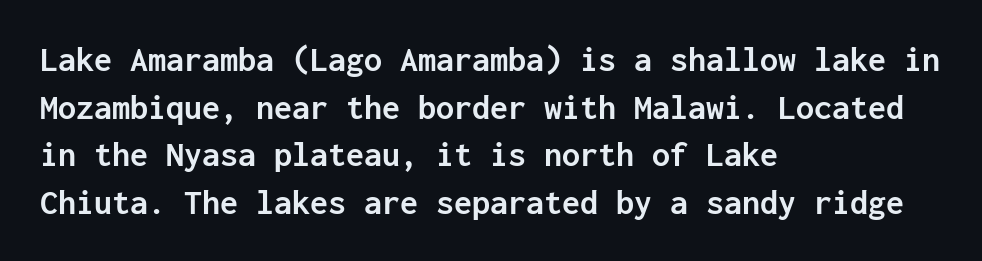
Classification — sans serif. Weight: bold. The foot of each line stays bare and open. Horizontally, the lines are justified to the leading edge only.
